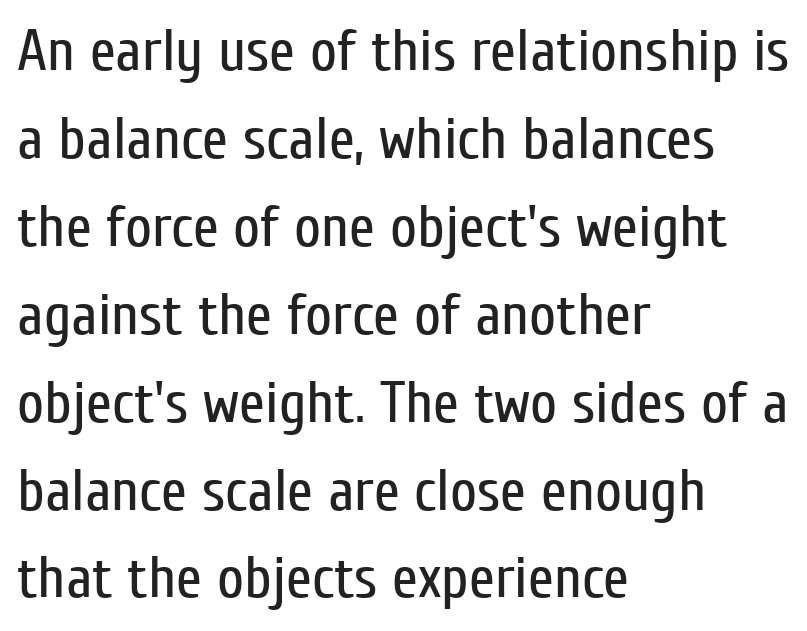
{"serif": "no", "italic": "no", "bold": "no", "weight": "regular", "width": "condensed", "stroke_contrast": "low", "x_height": "medium", "monospaced": "no", "underline": "no", "align": "left", "line_spacing": "normal", "line_spacing_ratio": 1.49, "letter_spacing": "normal", "letter_spacing_em": 0.0, "glyph_px": 59}
